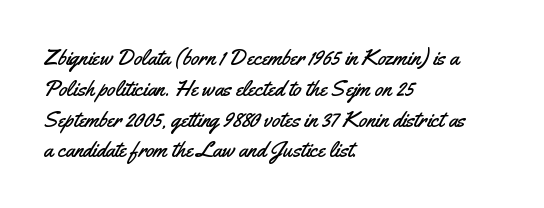
Q: Is the text italic (slanted)? A: Yes.
Q: Is the text underlined? A: No.
Q: How is the paragraph aligned? A: Left-aligned.
Q: Is the spacing between letters normal or unusually wide? A: Normal.
Q: Is the spacing between lines tight, normal or loose? A: Normal.
